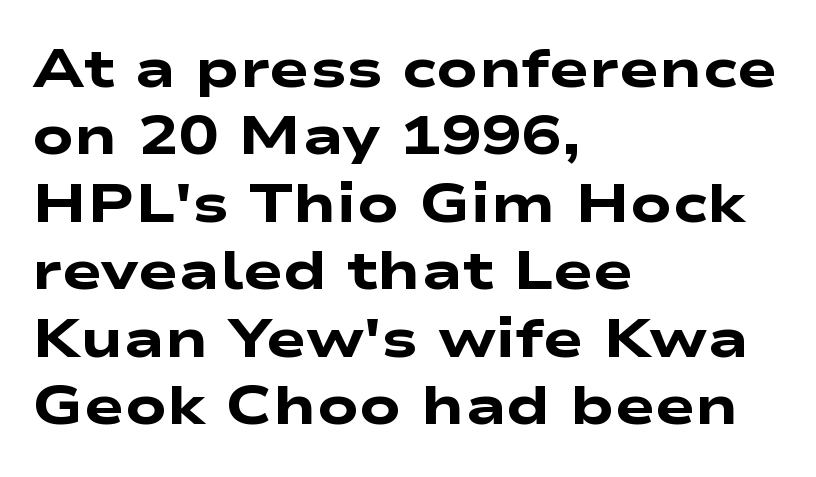
Q: Is the text bold? A: Yes.
Q: Is the typeface a serif or a sans-serif typeface? A: Sans-serif.
Q: Is the text underlined? A: No.
Q: How is the paragraph aligned? A: Left-aligned.
Q: Is the spacing between letters normal or unusually wide? A: Normal.
Q: Is the spacing between lines tight, normal or loose? A: Normal.
Q: Width (condensed, normal, or wide)? A: Wide.
Q: Stroke contrast? A: Low.
Q: x-height? A: Medium.
Q: Monospaced? A: No.
